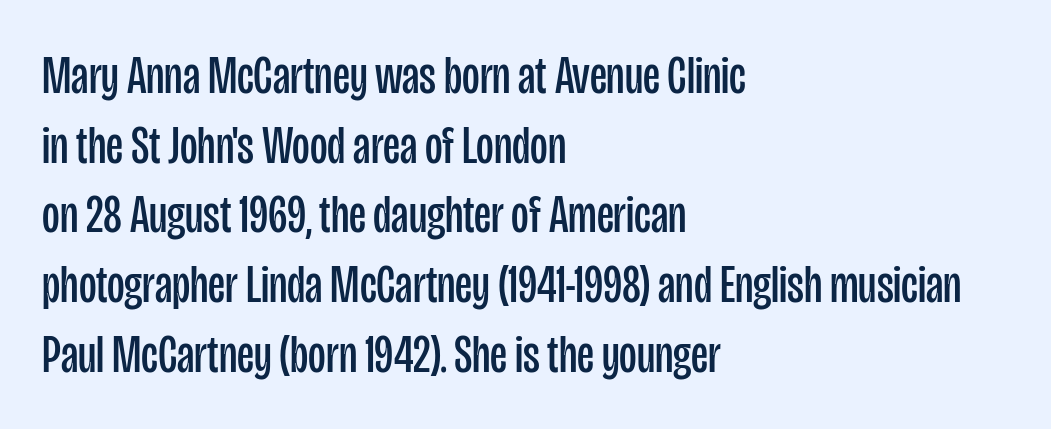
The image shows 54 px regular-weight, condensed sans-serif type, upright; set left-aligned, normal line spacing (1.29x), normal letter spacing, not underlined; low stroke contrast and a large x-height.
